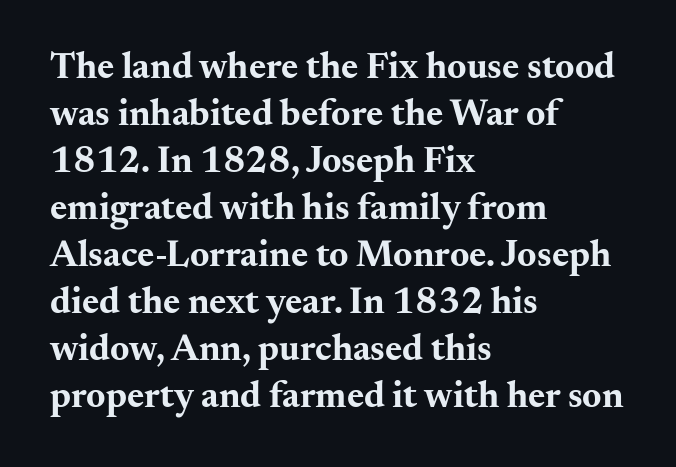
The block of text has a typical density, with ordinary space between rows. The lettering holds an erect, upright posture throughout. Any mark beneath the type? The region is blank. The rendering uses natural spacing where letterforms have individual widths. Small tapered or slab feet sit at the stroke ends, so this counts as serif.
